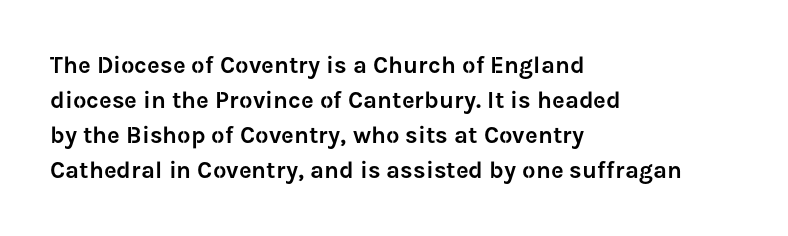
The image shows 24 px text type, upright; set left-aligned, normal line spacing (1.46x), normal letter spacing, not underlined.
